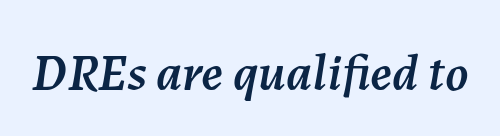
The image shows 52 px text type, italic (leaning right); set normal letter spacing, not underlined; medium stroke contrast and a medium x-height.
